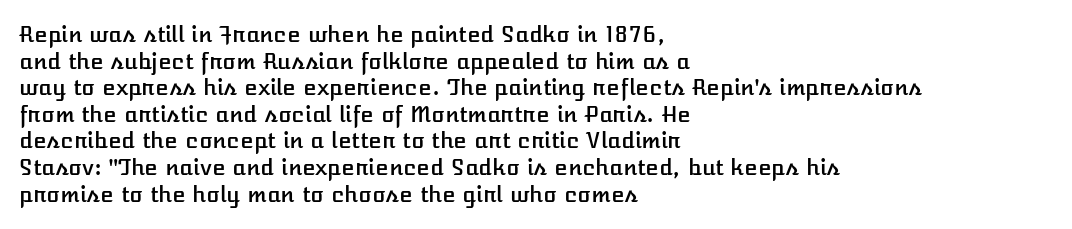
Q: Is the text italic (slanted)? A: No, it is upright.
Q: Is the text underlined? A: No.
Q: How is the paragraph aligned? A: Left-aligned.
Q: Is the spacing between letters normal or unusually wide? A: Normal.
